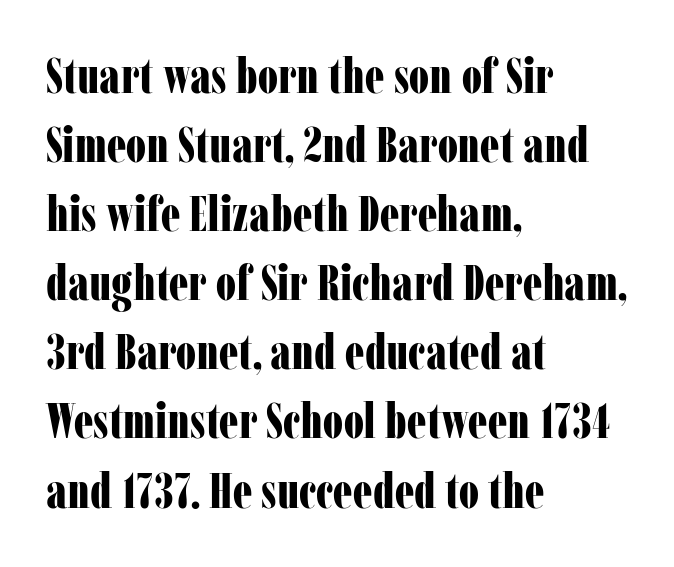
{"serif": "yes", "italic": "no", "bold": "yes", "weight": "bold", "width": "condensed", "stroke_contrast": "low", "x_height": "medium", "monospaced": "no", "underline": "no", "align": "left", "line_spacing": "normal", "line_spacing_ratio": 1.41, "letter_spacing": "normal", "letter_spacing_em": 0.0, "glyph_px": 49}
